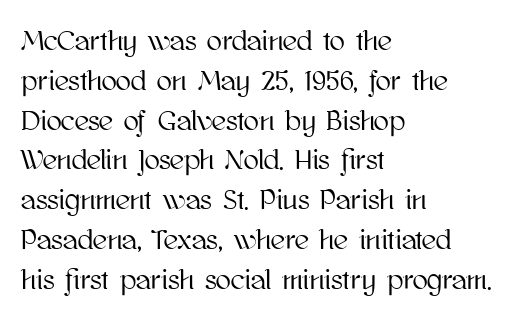
{"italic": "no", "width": "normal", "stroke_contrast": "high", "x_height": "medium", "monospaced": "no", "underline": "no", "align": "left", "line_spacing": "normal", "line_spacing_ratio": 1.42, "letter_spacing": "normal", "letter_spacing_em": 0.0, "glyph_px": 28}
